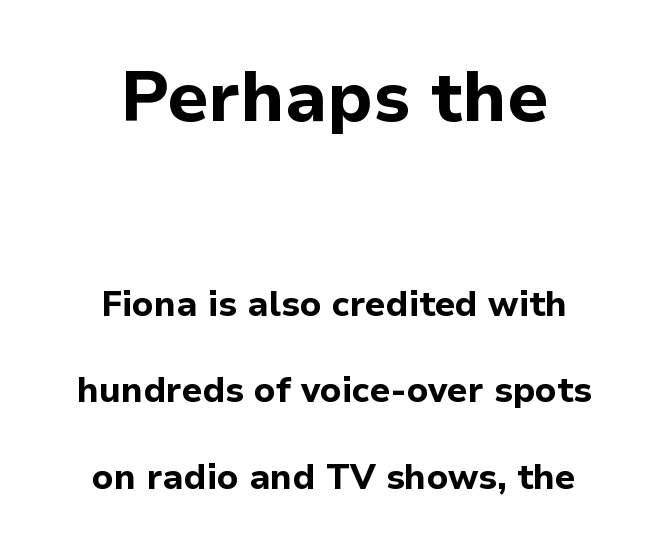
{"serif": "no", "italic": "no", "bold": "yes", "weight": "bold", "width": "normal", "stroke_contrast": "low", "x_height": "medium", "monospaced": "no", "underline": "no", "align": "center", "line_spacing": "loose", "line_spacing_ratio": 2.48, "letter_spacing": "normal", "letter_spacing_em": 0.0, "larger_block": "first", "size_ratio": 2.0, "glyph_px": 70}
